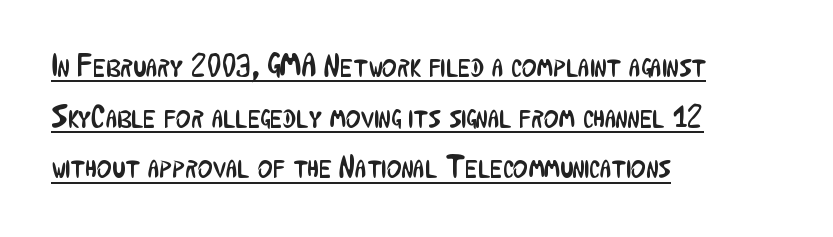
Rendered with straight, roman letterforms. This is underlined copy, the kind a proofreader might mark for attention. Alignment: flush left. Standard letterfit; no display-style spreading of the glyphs.
